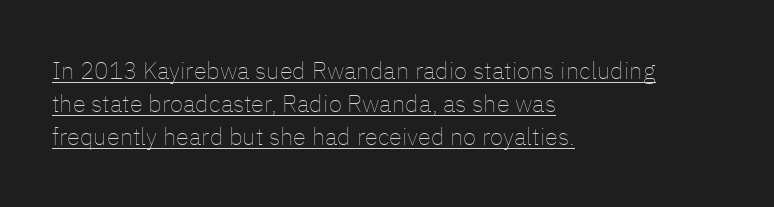
{"italic": "no", "bold": "no", "underline": "yes", "align": "left", "line_spacing": "normal", "line_spacing_ratio": 1.37, "letter_spacing": "normal", "letter_spacing_em": 0.0, "glyph_px": 24}
